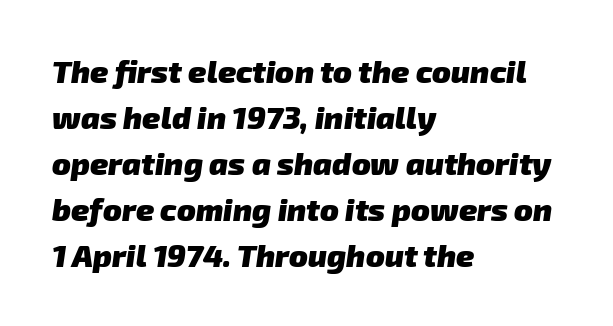
Q: Is the text bold? A: Yes.
Q: Is the typeface a serif or a sans-serif typeface? A: Sans-serif.
Q: Is the text underlined? A: No.
Q: How is the paragraph aligned? A: Left-aligned.
Q: Is the spacing between letters normal or unusually wide? A: Normal.
Q: Is the spacing between lines tight, normal or loose? A: Normal.
Q: Width (condensed, normal, or wide)? A: Normal.
Q: Stroke contrast? A: Low.
Q: x-height? A: Medium.
Q: Monospaced? A: No.
